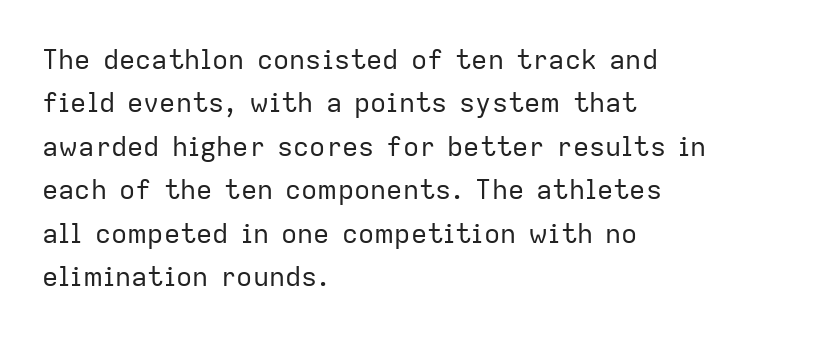
Q: Is the text bold? A: No.
Q: Is the text italic (slanted)? A: No, it is upright.
Q: Is the text underlined? A: No.
Q: How is the paragraph aligned? A: Left-aligned.
Q: Is the spacing between letters normal or unusually wide? A: Normal.
Q: Is the spacing between lines tight, normal or loose? A: Normal.
